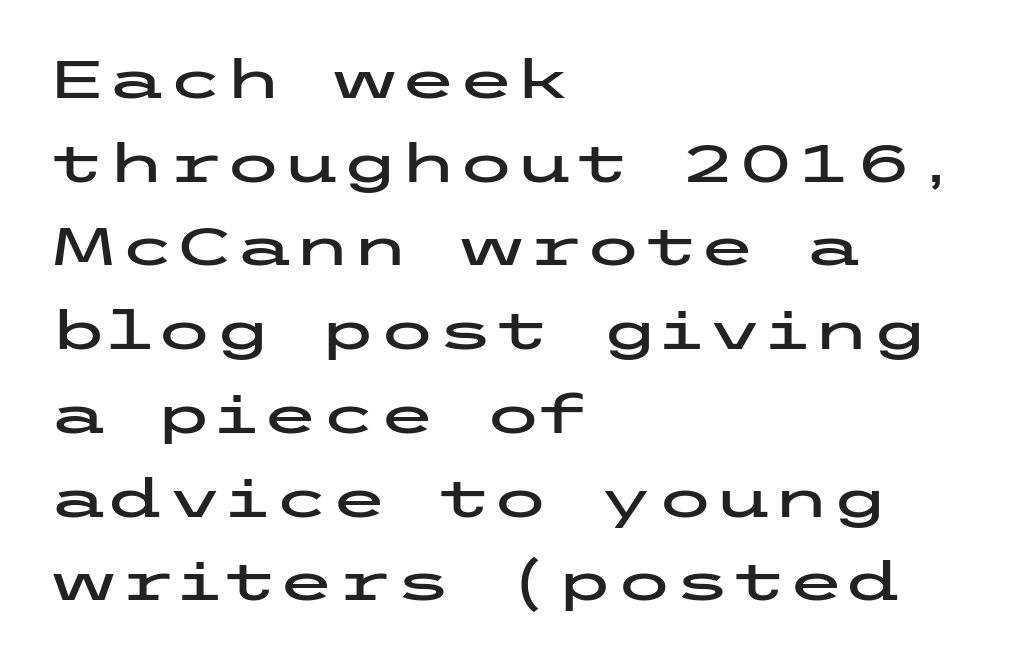
The rendering keeps characters at their native spacing. Reading down the column, the eye jumps a familiar distance to each next line. In terms of posture, this sample is upright. Grotesque or geometric, the face here clearly has no serifs.
